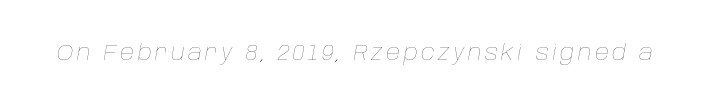
{"italic": "yes", "lean": "right", "slant_degrees": 10, "bold": "no", "underline": "no", "glyph_px": 22}
